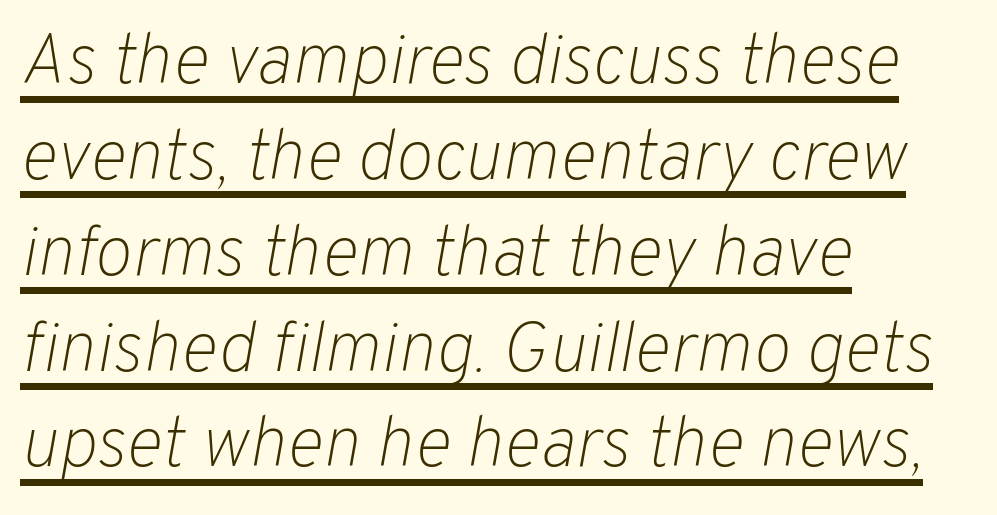
The letters sit at their default tracking, neither squeezed nor spread. Proportional: the letters do not fall into vertical columns. The face used here appears with an underline applied. Caption: multi-line text, flush left, ragged right. This block has exactly the height ordinary leading produces. An italicized treatment has been applied to the whole sample.
